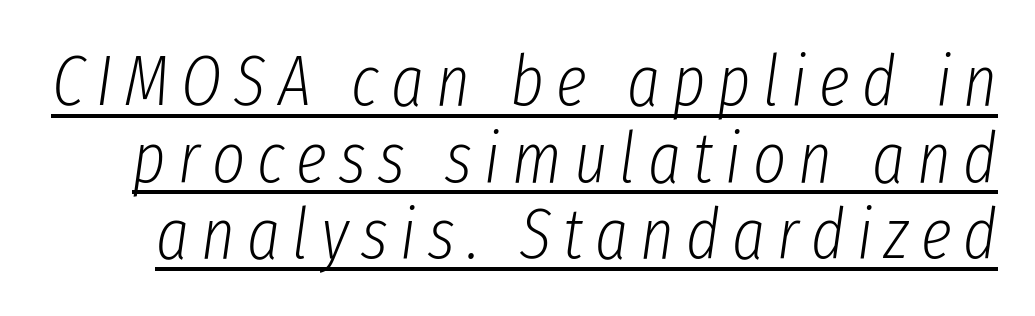
Q: Is the text bold? A: No.
Q: Is the text italic (slanted)? A: Yes, it leans right by about 8 degrees.
Q: Is the text underlined? A: Yes.
Q: Is the spacing between lines tight, normal or loose? A: Tight.
Q: Width (condensed, normal, or wide)? A: Condensed.
Q: Stroke contrast? A: Low.
Q: x-height? A: Medium.
Q: Monospaced? A: No.
